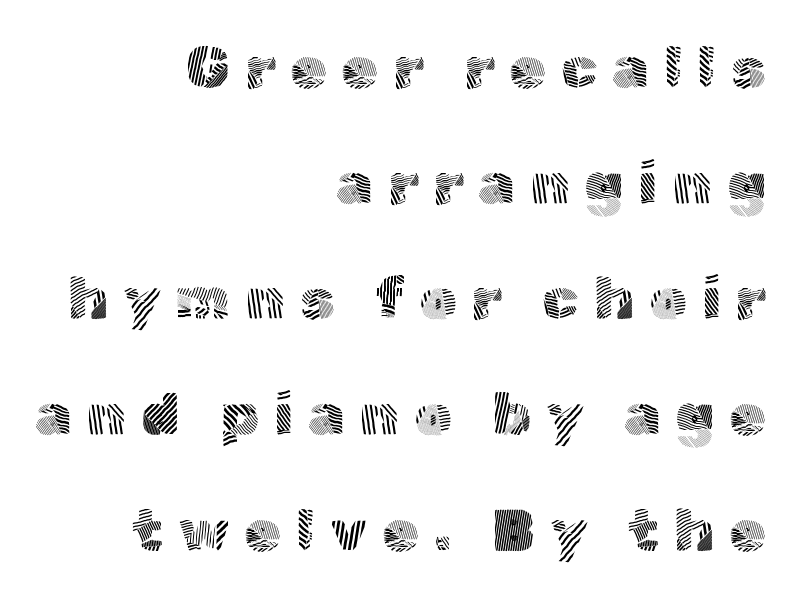
Q: Is the text bold? A: No.
Q: Is the text italic (slanted)? A: No, it is upright.
Q: Is the typeface a serif or a sans-serif typeface? A: Sans-serif.
Q: Is the text underlined? A: No.
Q: How is the paragraph aligned? A: Right-aligned.
Q: Is the spacing between letters normal or unusually wide? A: Unusually wide.
Q: Is the spacing between lines tight, normal or loose? A: Loose.
Q: Width (condensed, normal, or wide)? A: Normal.
Q: x-height? A: Medium.
Q: Monospaced? A: No.
